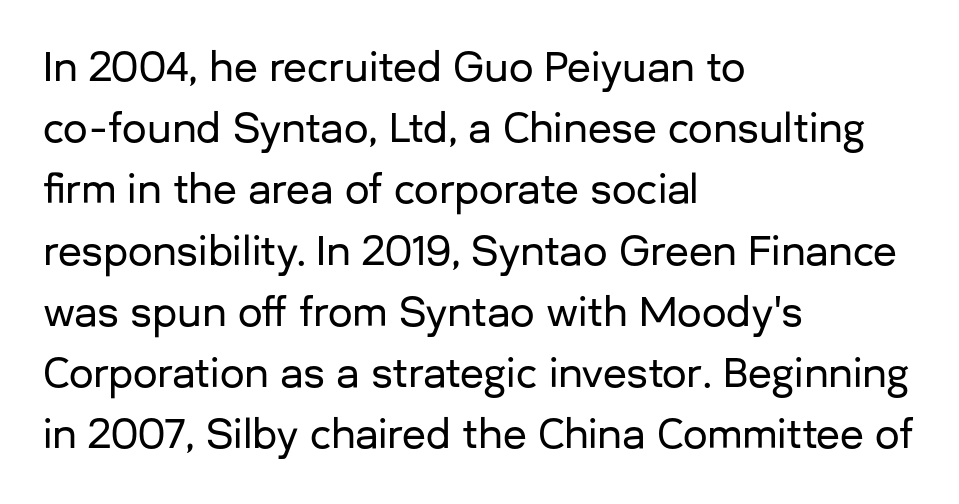
{"serif": "no", "italic": "no", "width": "normal", "stroke_contrast": "low", "x_height": "medium", "monospaced": "no", "underline": "no", "align": "left", "line_spacing": "normal", "line_spacing_ratio": 1.57, "letter_spacing": "normal", "letter_spacing_em": 0.0, "glyph_px": 39}
